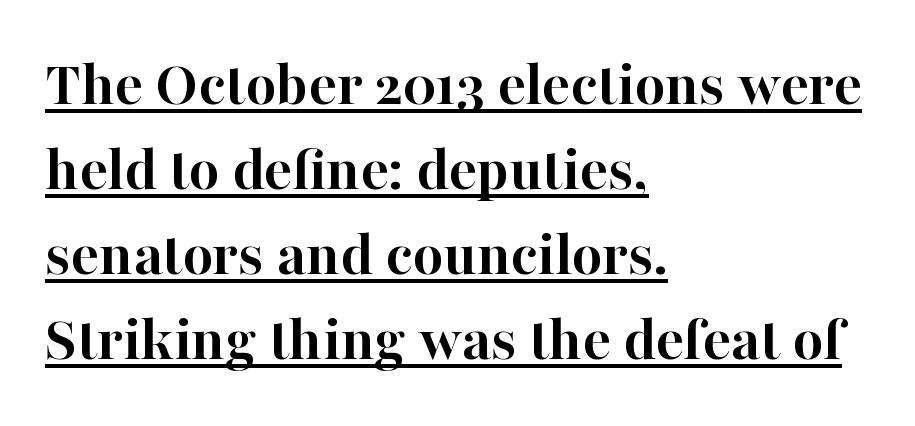
The image shows 66 px semibold serif type, upright; set left-aligned, normal line spacing (1.29x), normal letter spacing, underlined; high stroke contrast and a medium x-height.
